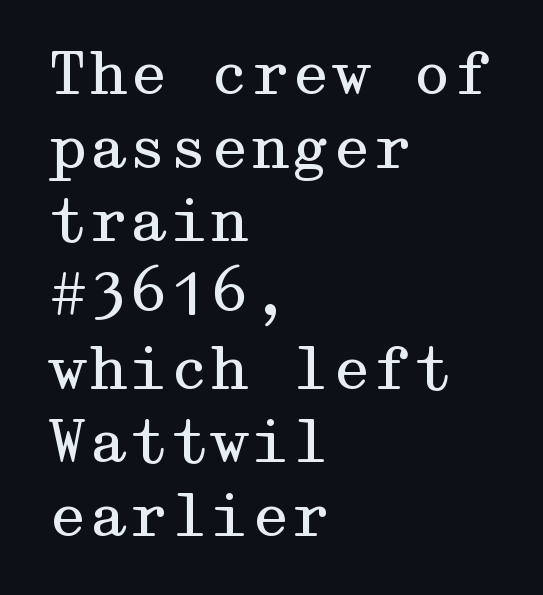
Alignment: flush left. Does extra space separate the letters? No, they use regular spacing. Honestly, the row spacing looks completely unremarkable. The lettering holds an erect, upright posture throughout.
